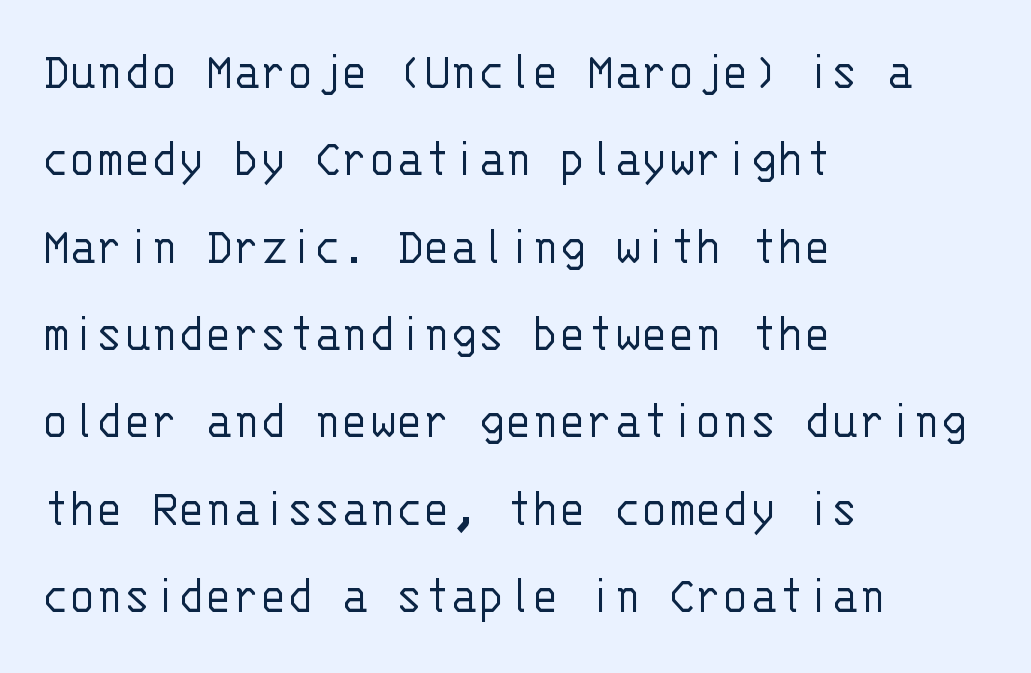
The image shows 56 px light sans-serif type, upright, monospaced; set left-aligned, normal line spacing (1.56x), normal letter spacing, not underlined; low stroke contrast and a large x-height.
